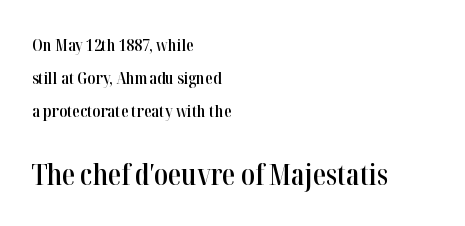
{"serif": "yes", "italic": "no", "bold": "semi", "weight": "semibold", "width": "condensed", "stroke_contrast": "high", "x_height": "medium", "monospaced": "no", "underline": "no", "align": "left", "line_spacing": "loose", "line_spacing_ratio": 1.93, "letter_spacing": "normal", "letter_spacing_em": 0.0, "larger_block": "second", "size_ratio": 1.71, "glyph_px": 29}
